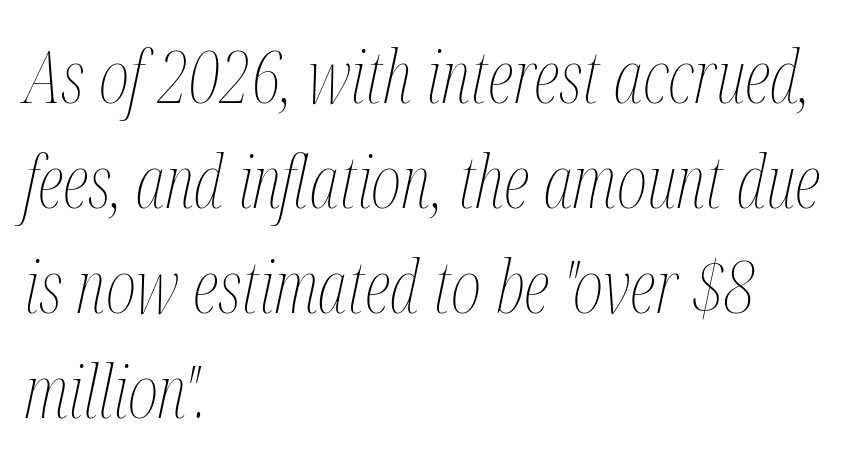
The image shows 73 px thin, condensed type, italic (leaning right); set left-aligned, normal line spacing (1.44x), normal letter spacing, not underlined; medium stroke contrast and a medium x-height.
